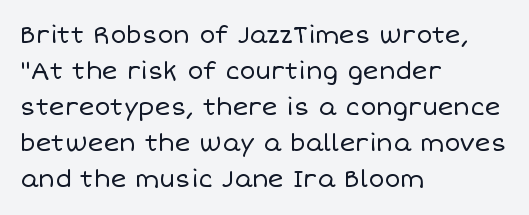
Q: Is the text bold? A: No.
Q: Is the text italic (slanted)? A: No, it is upright.
Q: Is the text underlined? A: No.
Q: How is the paragraph aligned? A: Left-aligned.
Q: Is the spacing between letters normal or unusually wide? A: Normal.
Q: Is the spacing between lines tight, normal or loose? A: Normal.
